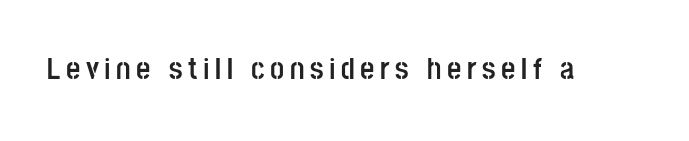
On the weight axis this lands at bold, roughly 700. The lettering holds an erect, upright posture throughout. Check where the strokes stop: nothing finishes them off — pure sans. Looks like regular typesetting: each glyph gets only the width it needs. Descender tails drop into unmarked territory.
